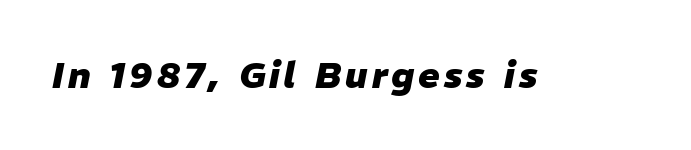
Q: Is the text bold? A: Yes.
Q: Is the text italic (slanted)? A: Yes, it leans right by about 11 degrees.
Q: Is the text underlined? A: No.
Q: Width (condensed, normal, or wide)? A: Normal.
Q: Stroke contrast? A: Low.
Q: x-height? A: Medium.
Q: Monospaced? A: No.
